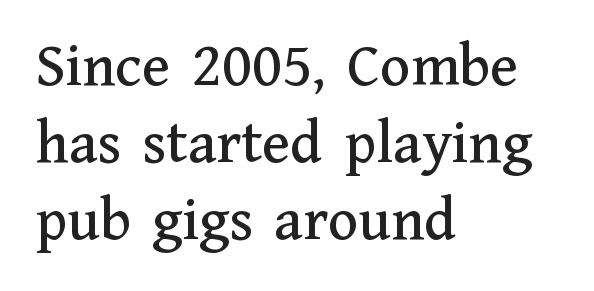
The image shows 63 px serif type, upright; set left-aligned, line spacing 1.22x, normal letter spacing, not underlined; medium stroke contrast and a medium x-height.
